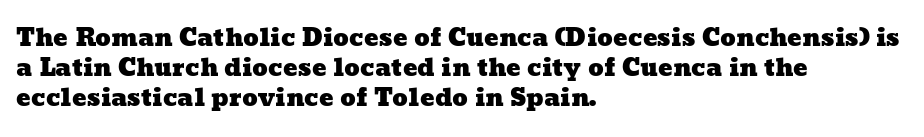
The image shows 24 px text type; set left-aligned, normal line spacing (1.25x), normal letter spacing, not underlined.
